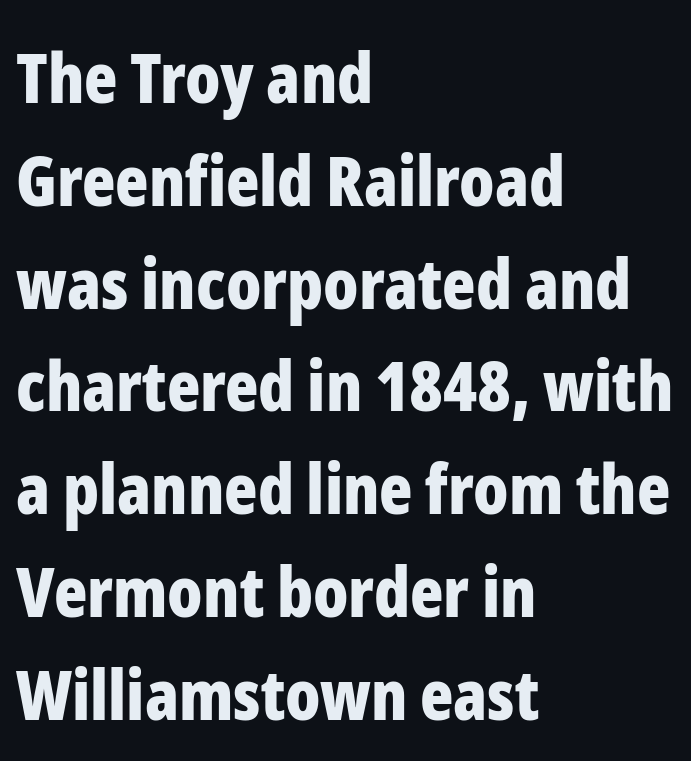
{"serif": "no", "italic": "no", "bold": "yes", "weight": "bold", "width": "condensed", "stroke_contrast": "low", "x_height": "medium", "monospaced": "no", "underline": "no", "align": "left", "line_spacing": "normal", "line_spacing_ratio": 1.49, "letter_spacing": "normal", "letter_spacing_em": 0.0, "glyph_px": 69}
